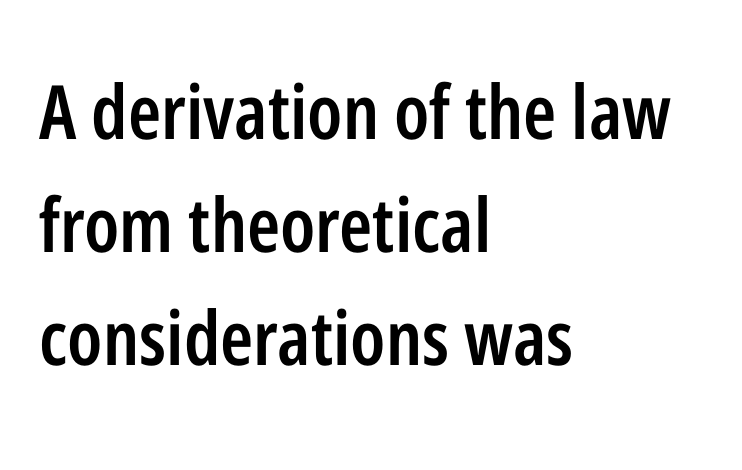
The lines in this sample share a left origin and differ only in where they stop. The font's upright variant was chosen for this text. Evenly set lines give the paragraph a standard silhouette. Set as a demibold, roughly 600 on the weight scale.
